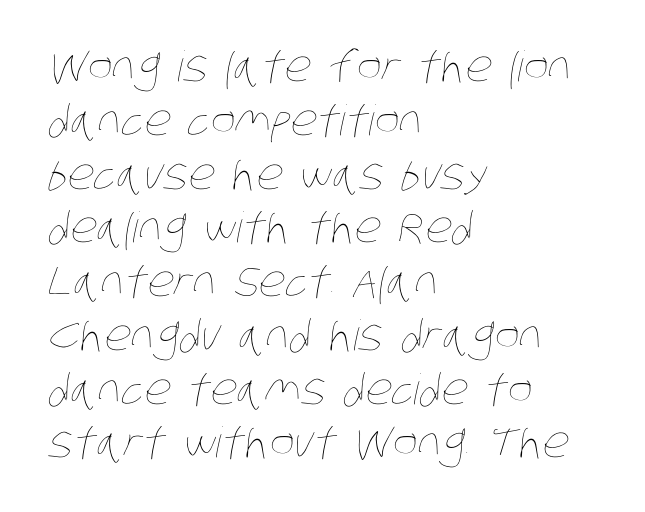
Q: Is the text bold? A: No.
Q: Is the text underlined? A: No.
Q: How is the paragraph aligned? A: Left-aligned.
Q: Is the spacing between letters normal or unusually wide? A: Normal.
Q: Is the spacing between lines tight, normal or loose? A: Normal.
Q: Width (condensed, normal, or wide)? A: Condensed.
Q: Stroke contrast? A: Low.
Q: x-height? A: Large.
Q: Monospaced? A: No.
